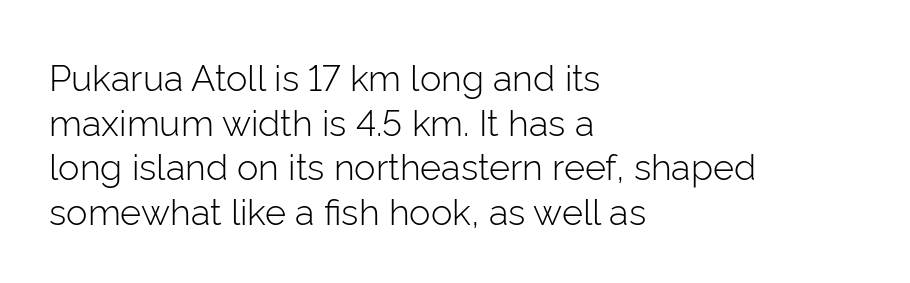
The image shows 36 px light sans-serif type, upright; set left-aligned, line spacing 1.24x, normal letter spacing, not underlined; low stroke contrast and a medium x-height.
